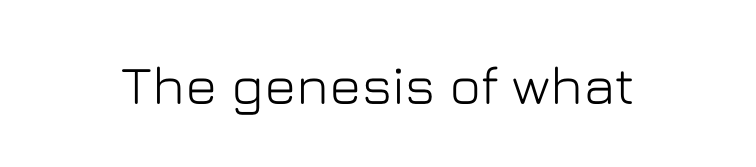
{"serif": "no", "italic": "no", "width": "normal", "stroke_contrast": "low", "x_height": "medium", "monospaced": "no", "underline": "no", "letter_spacing": "normal", "letter_spacing_em": 0.0, "glyph_px": 54}
